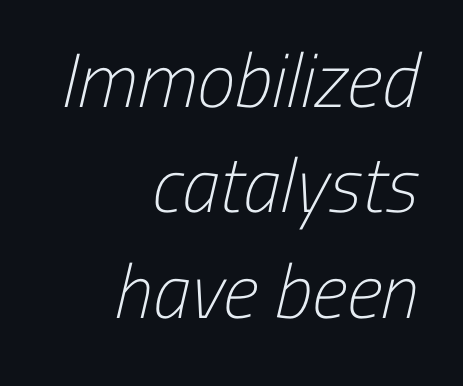
The image shows 77 px light, condensed sans-serif type; set right-aligned, normal line spacing (1.37x), normal letter spacing, not underlined; low stroke contrast and a medium x-height.
